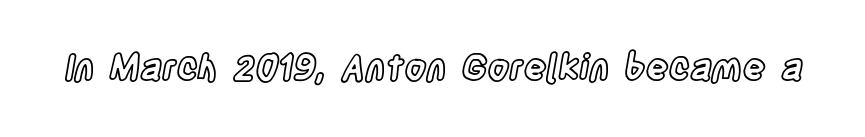
The image shows 35 px condensed type; set normal letter spacing, not underlined; a large x-height.
